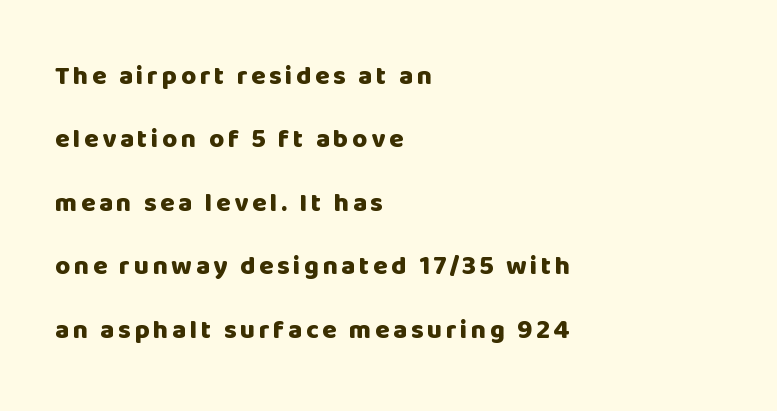
Q: Is the text bold? A: Yes.
Q: Is the text italic (slanted)? A: No, it is upright.
Q: Is the text underlined? A: No.
Q: How is the paragraph aligned? A: Left-aligned.
Q: Is the spacing between lines tight, normal or loose? A: Loose.
